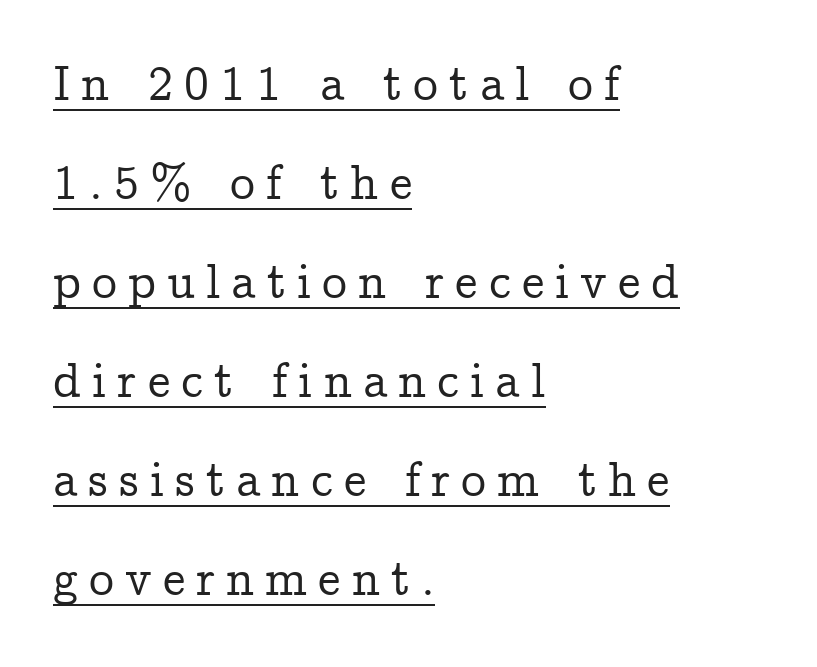
{"serif": "yes", "italic": "no", "width": "normal", "stroke_contrast": "low", "x_height": "medium", "monospaced": "no", "underline": "yes", "align": "left", "line_spacing": "loose", "line_spacing_ratio": 1.98, "letter_spacing": "wide", "letter_spacing_em": 0.22, "glyph_px": 50}
